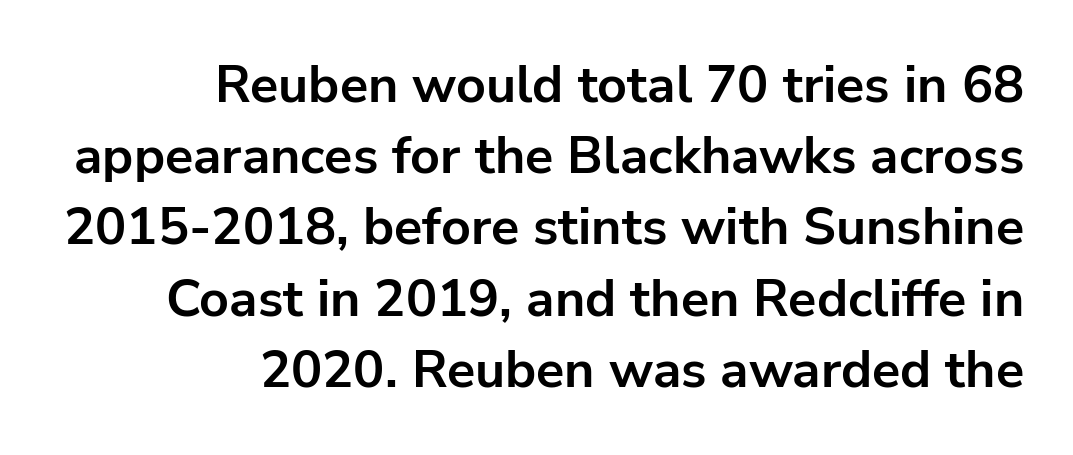
The image shows 52 px bold sans-serif type, upright; set right-aligned, normal line spacing (1.37x), normal letter spacing, not underlined; low stroke contrast and a medium x-height.
